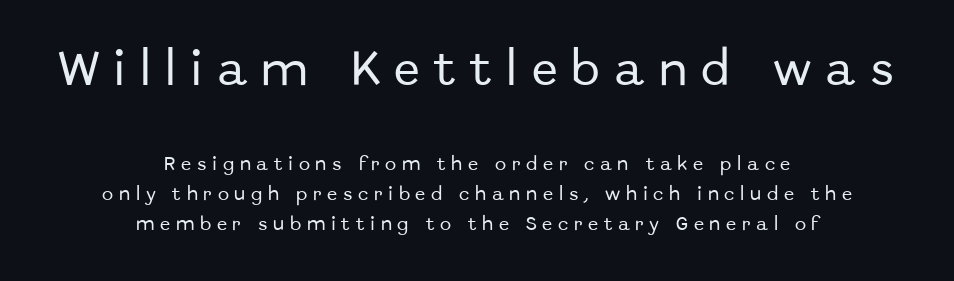
Q: Is the text italic (slanted)? A: No, it is upright.
Q: Is the typeface a serif or a sans-serif typeface? A: Sans-serif.
Q: Is the text underlined? A: No.
Q: How is the paragraph aligned? A: Centered.
Q: Is the spacing between letters normal or unusually wide? A: Unusually wide.
Q: Is the spacing between lines tight, normal or loose? A: Loose.
Q: Which block of text is set in a larger size, the first (top) or the second (bottom)? A: The first (top) one.
Q: Width (condensed, normal, or wide)? A: Normal.
Q: Stroke contrast? A: Low.
Q: x-height? A: Medium.
Q: Monospaced? A: No.
